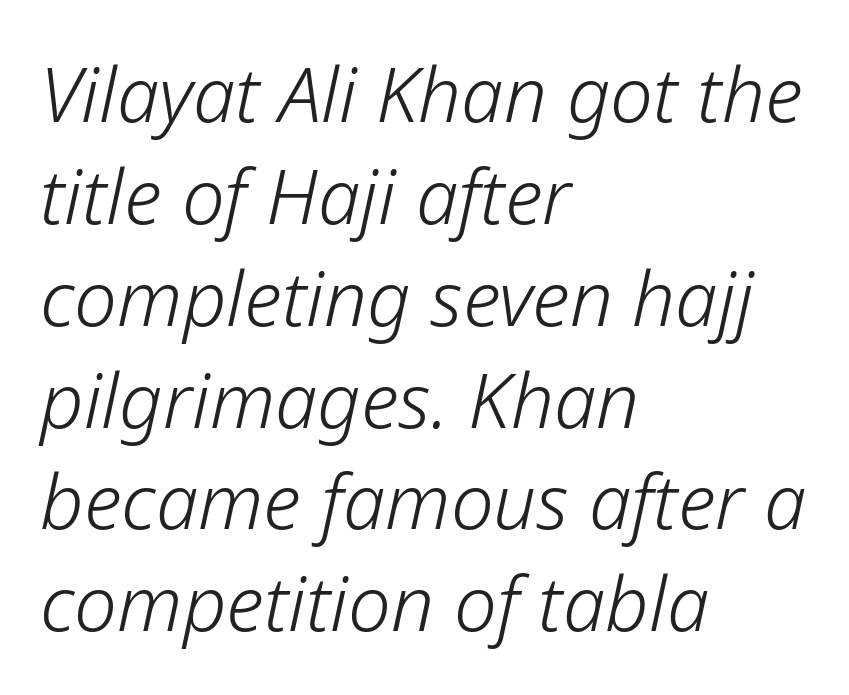
Q: Is the text bold? A: No.
Q: Is the text italic (slanted)? A: Yes, it leans right by about 12 degrees.
Q: Is the text underlined? A: No.
Q: How is the paragraph aligned? A: Left-aligned.
Q: Is the spacing between letters normal or unusually wide? A: Normal.
Q: Is the spacing between lines tight, normal or loose? A: Normal.
Q: Width (condensed, normal, or wide)? A: Normal.
Q: Stroke contrast? A: Low.
Q: x-height? A: Medium.
Q: Monospaced? A: No.
